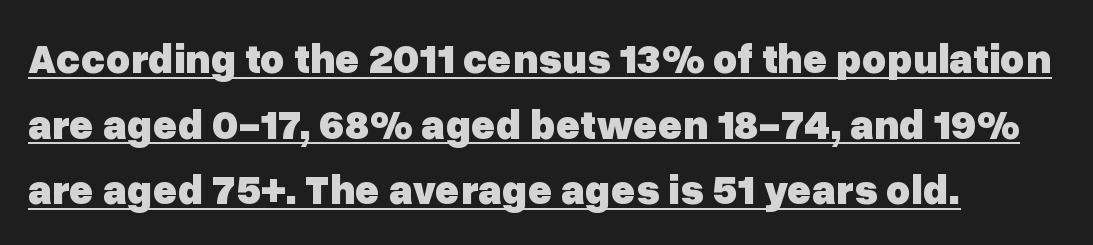
{"serif": "no", "italic": "no", "bold": "yes", "weight": "heavy", "width": "normal", "stroke_contrast": "low", "x_height": "medium", "monospaced": "no", "underline": "yes", "align": "left", "line_spacing": "normal", "line_spacing_ratio": 1.56, "letter_spacing": "normal", "letter_spacing_em": 0.0, "glyph_px": 42}
